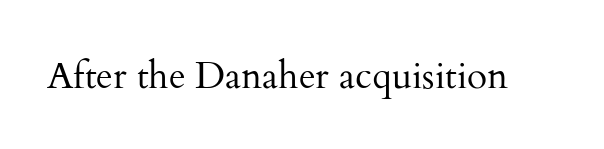
What kind of face is this? One with serifs. Posture: upright roman. Is the stroke heavy? The answer is a plain regular-or-lighter. Tracking here is standard; glyphs follow each other at the usual distance. This sample has the flowing, uneven cadence of proportional lettering. The zone under the glyphs is completely vacant.
